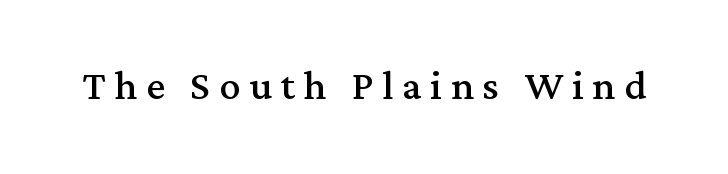
Anything drawn beneath the words? Only blank space. Stroke thickness stays within the range of a standard reading face or lighter. Is there any slant? The stems are plumb. Here the designer chose a conventional face with non-uniform glyph widths. The font family rendered here belongs to the serif group.
